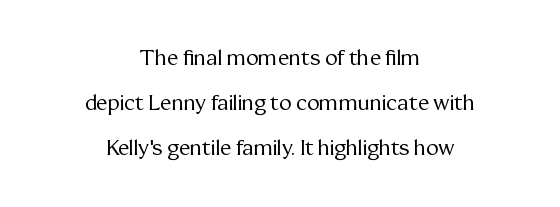
The strokes carry an ordinary text weight at most. You could call the tracking neutral — neither tight nor loose. Where is the straight margin? There isn't one; the lines are centered. Loosely led — the rows are spread out.
